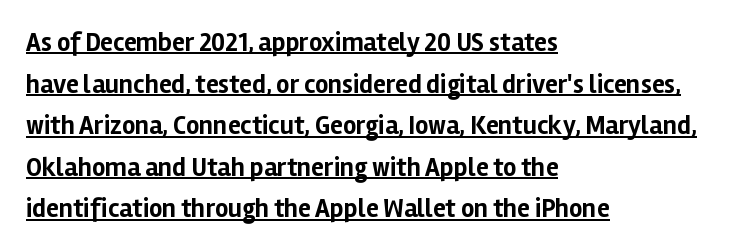
Q: Is the text bold? A: Yes.
Q: Is the text italic (slanted)? A: No, it is upright.
Q: Is the text underlined? A: Yes.
Q: How is the paragraph aligned? A: Left-aligned.
Q: Is the spacing between letters normal or unusually wide? A: Normal.
Q: Is the spacing between lines tight, normal or loose? A: Normal.
